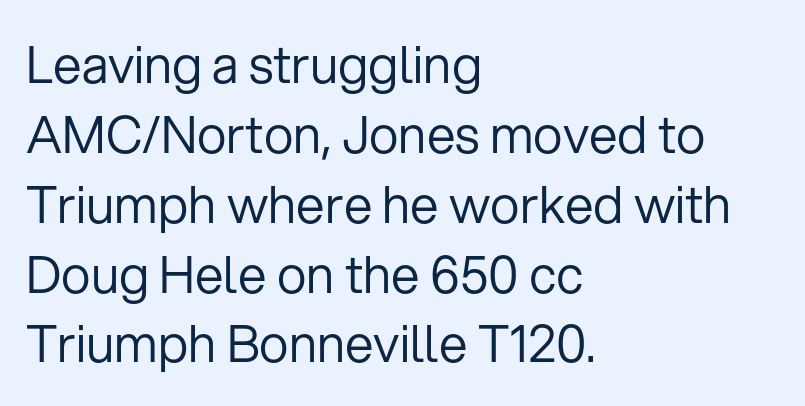
Q: Is the text bold? A: No.
Q: Is the text italic (slanted)? A: No, it is upright.
Q: Is the typeface a serif or a sans-serif typeface? A: Sans-serif.
Q: Is the text underlined? A: No.
Q: How is the paragraph aligned? A: Left-aligned.
Q: Is the spacing between letters normal or unusually wide? A: Normal.
Q: Is the spacing between lines tight, normal or loose? A: Normal.
Q: Width (condensed, normal, or wide)? A: Normal.
Q: Stroke contrast? A: Low.
Q: x-height? A: Medium.
Q: Monospaced? A: No.
